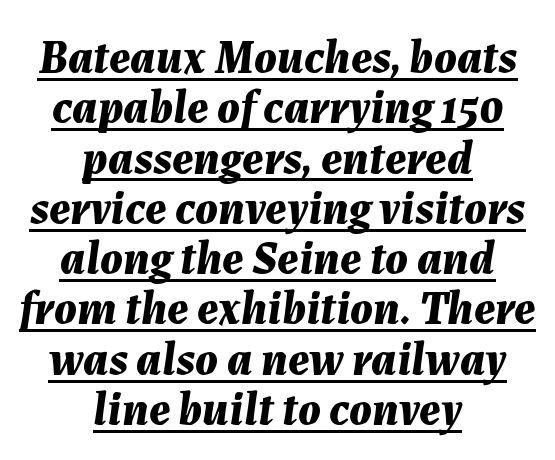
Q: Is the text bold? A: Yes.
Q: Is the text italic (slanted)? A: Yes, it leans right by about 7 degrees.
Q: Is the text underlined? A: Yes.
Q: How is the paragraph aligned? A: Centered.
Q: Is the spacing between letters normal or unusually wide? A: Normal.
Q: Is the spacing between lines tight, normal or loose? A: Tight.
Q: Width (condensed, normal, or wide)? A: Normal.
Q: Stroke contrast? A: Medium.
Q: x-height? A: Medium.
Q: Monospaced? A: No.
